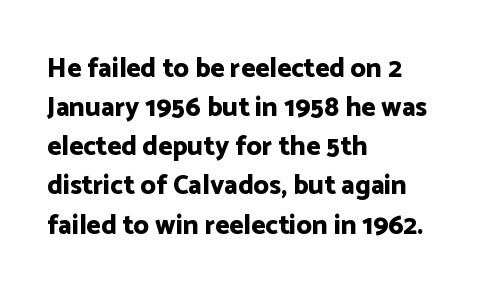
{"italic": "no", "bold": "yes", "underline": "no", "align": "left", "line_spacing": "normal", "line_spacing_ratio": 1.45, "letter_spacing": "normal", "letter_spacing_em": 0.0, "glyph_px": 27}
